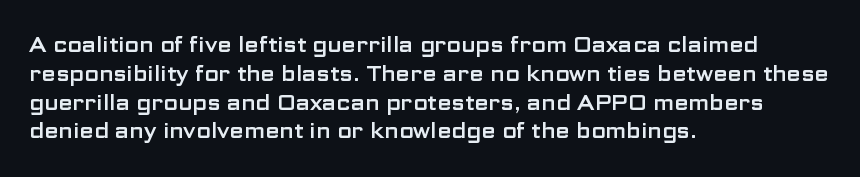
Q: Is the text italic (slanted)? A: No, it is upright.
Q: Is the text underlined? A: No.
Q: How is the paragraph aligned? A: Left-aligned.
Q: Is the spacing between letters normal or unusually wide? A: Normal.
Q: Is the spacing between lines tight, normal or loose? A: Normal.
